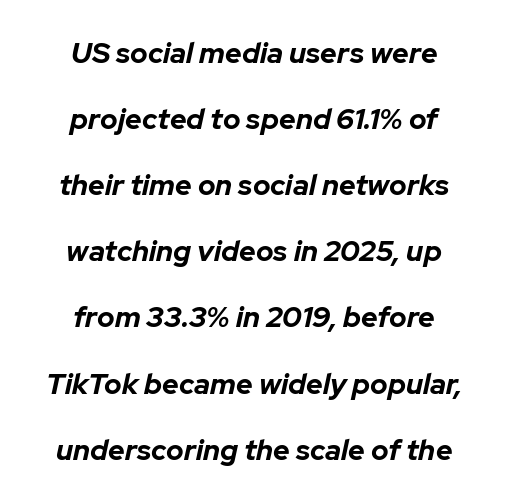
The image shows 29 px bold type, italic (leaning right); set centered, loose line spacing (2.28x), normal letter spacing, not underlined; low stroke contrast and a medium x-height.
